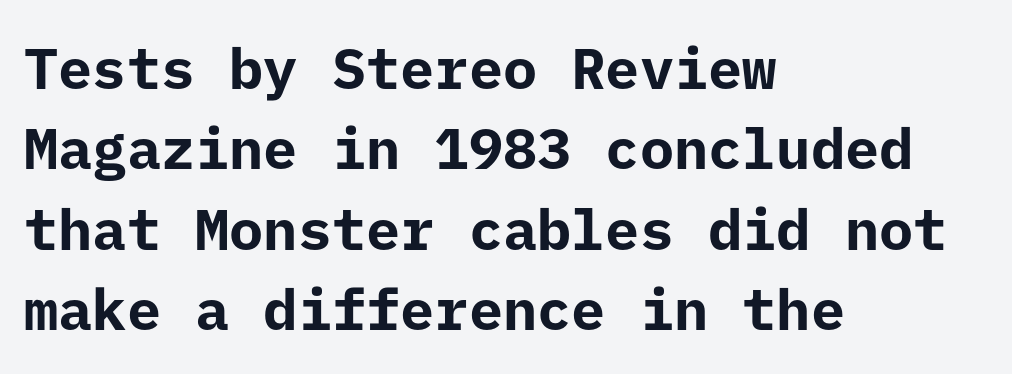
{"serif": "no", "italic": "no", "bold": "yes", "weight": "bold", "width": "normal", "stroke_contrast": "low", "x_height": "medium", "underline": "no", "align": "left", "line_spacing": "normal", "line_spacing_ratio": 1.41, "letter_spacing": "normal", "letter_spacing_em": 0.0, "glyph_px": 57}
